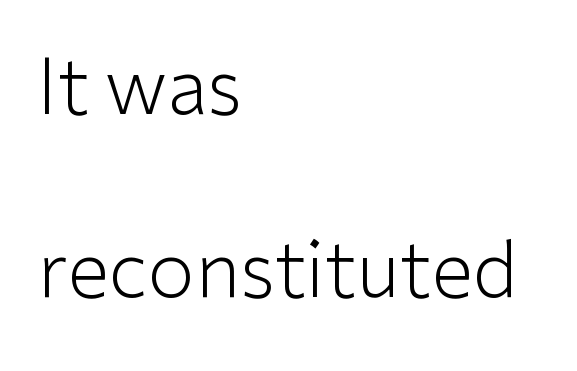
{"serif": "no", "italic": "no", "bold": "no", "weight": "light", "width": "normal", "stroke_contrast": "low", "x_height": "medium", "monospaced": "no", "underline": "no", "align": "left", "line_spacing": "loose", "line_spacing_ratio": 2.41, "letter_spacing": "normal", "letter_spacing_em": 0.0, "glyph_px": 76}
